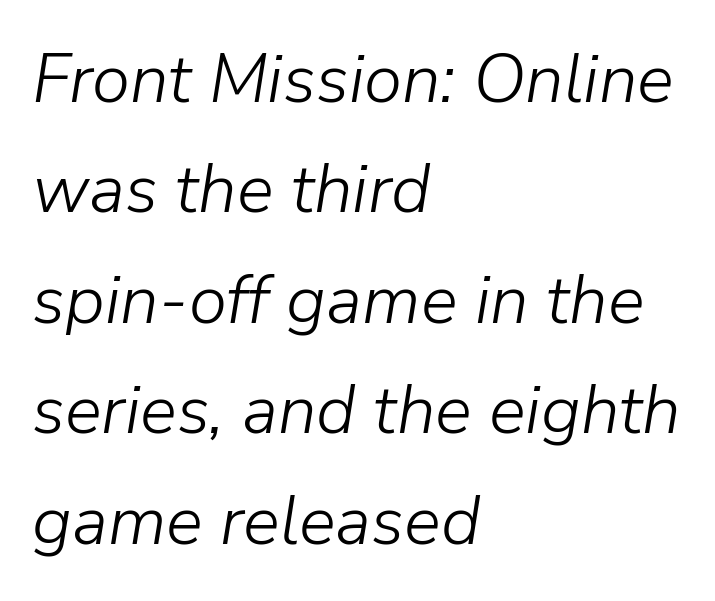
Tracking here is standard; glyphs follow each other at the usual distance. All the whitespace from short lines collects on the right. Words float on clear page, feet unadorned. This sample uses an oblique cut, with every glyph tilted off the vertical.
